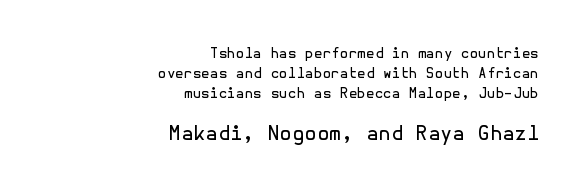
Q: Is the text bold? A: No.
Q: Is the text italic (slanted)? A: No, it is upright.
Q: Is the text underlined? A: No.
Q: How is the paragraph aligned? A: Right-aligned.
Q: Is the spacing between letters normal or unusually wide? A: Normal.
Q: Is the spacing between lines tight, normal or loose? A: Normal.
Q: Which block of text is set in a larger size, the first (top) or the second (bottom)? A: The second (bottom) one.
